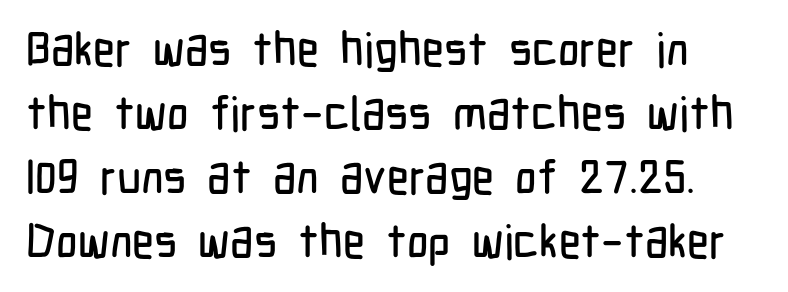
The characters display no serif detailing; their extremities are plain. You can tell it's not italic because the verticals are truly vertical. The strip under each line holds only bare page. The passage shown has conventional tracking throughout.
